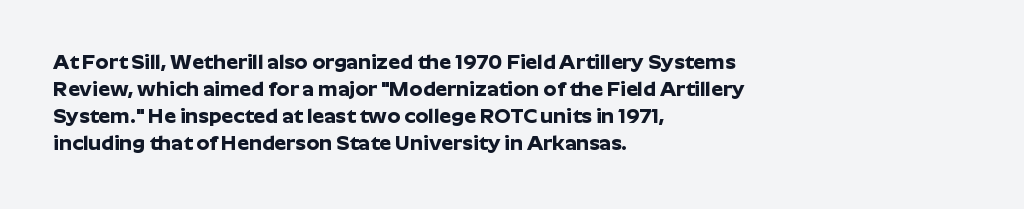
Which margin do the lines hug? The left one — the right edge is uneven. The foot of each line stays bare and open. Strokes here are thick enough to call this a true bold. Does the lettering tilt? It doesn't — this is upright. You could call the tracking neutral — neither tight nor loose. Interline gaps are of average width in this sample.
